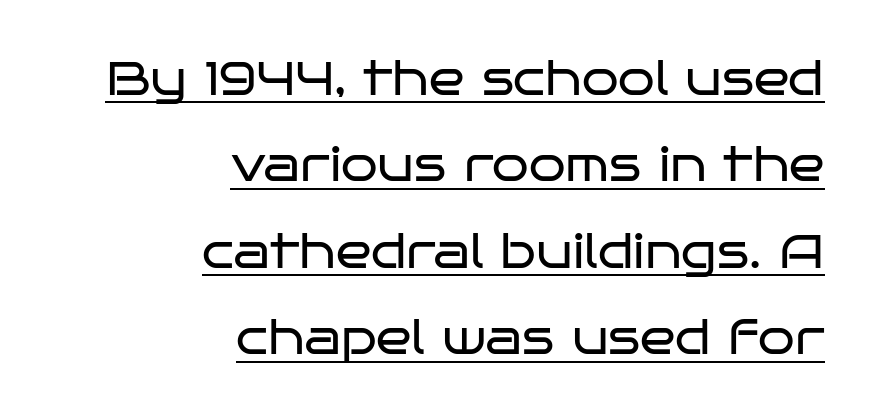
{"serif": "no", "italic": "no", "bold": "no", "weight": "regular", "width": "wide", "stroke_contrast": "low", "x_height": "large", "monospaced": "no", "underline": "yes", "align": "right", "line_spacing_ratio": 1.84, "letter_spacing": "normal", "letter_spacing_em": 0.0, "glyph_px": 47}
